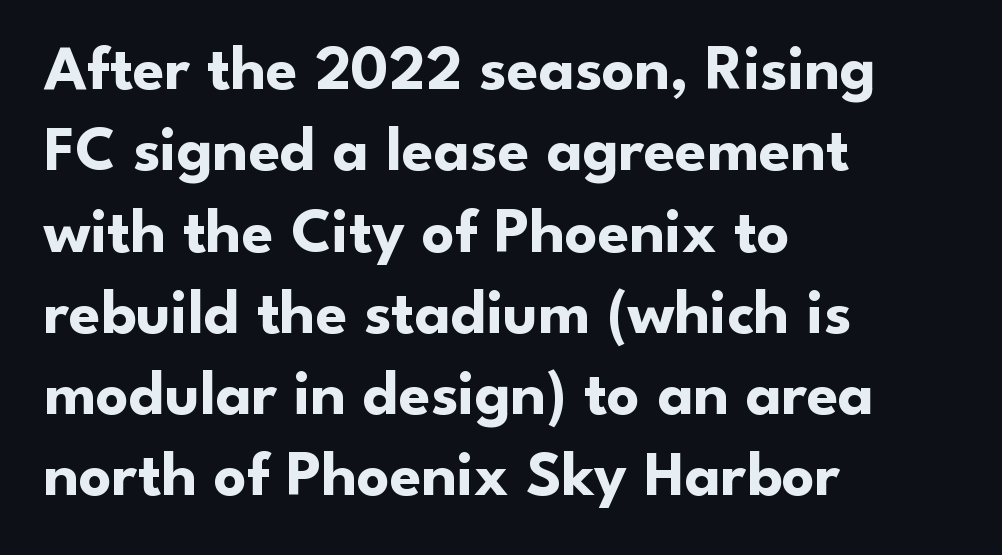
Q: Is the text bold? A: Yes.
Q: Is the text italic (slanted)? A: No, it is upright.
Q: Is the typeface a serif or a sans-serif typeface? A: Sans-serif.
Q: Is the text underlined? A: No.
Q: How is the paragraph aligned? A: Left-aligned.
Q: Is the spacing between letters normal or unusually wide? A: Normal.
Q: Is the spacing between lines tight, normal or loose? A: Normal.
Q: Width (condensed, normal, or wide)? A: Normal.
Q: Stroke contrast? A: Low.
Q: x-height? A: Small.
Q: Monospaced? A: No.
